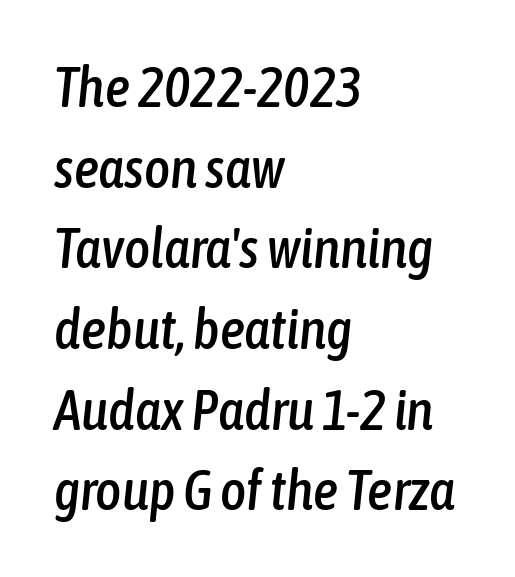
The image shows 56 px condensed type, italic (leaning right); set left-aligned, normal line spacing (1.44x), normal letter spacing, not underlined; low stroke contrast and a medium x-height.
